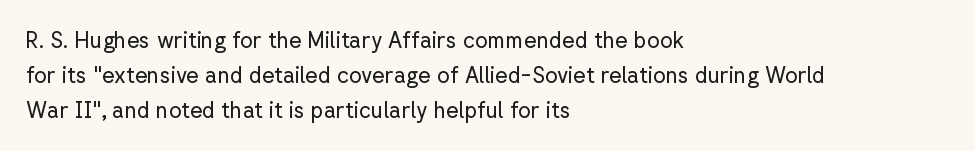
The image shows 22 px text type, upright; set left-aligned, normal line spacing (1.58x), normal letter spacing, not underlined.
